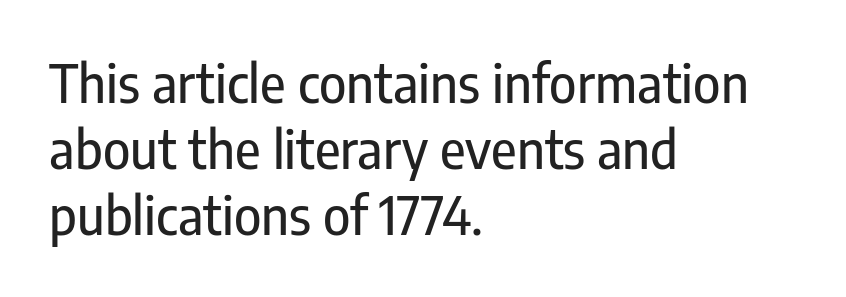
You could not count columns in this text — the font is proportionally spaced. Evenly set lines give the paragraph a standard silhouette. Unlike italic type, these characters show no tilt at all. The passage shown is typeset with a sans-serif family. Each row of text sits above clean, open space. In CSS terms this would be text-align: left.
